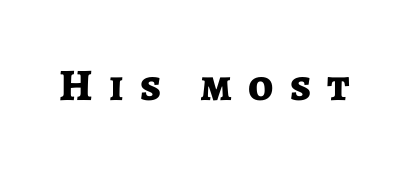
Q: Is the text bold? A: Yes.
Q: Is the text italic (slanted)? A: No, it is upright.
Q: Is the typeface a serif or a sans-serif typeface? A: Sans-serif.
Q: Is the text underlined? A: No.
Q: Is the spacing between letters normal or unusually wide? A: Unusually wide.
Q: Width (condensed, normal, or wide)? A: Normal.
Q: Stroke contrast? A: Low.
Q: x-height? A: Medium.
Q: Monospaced? A: No.
